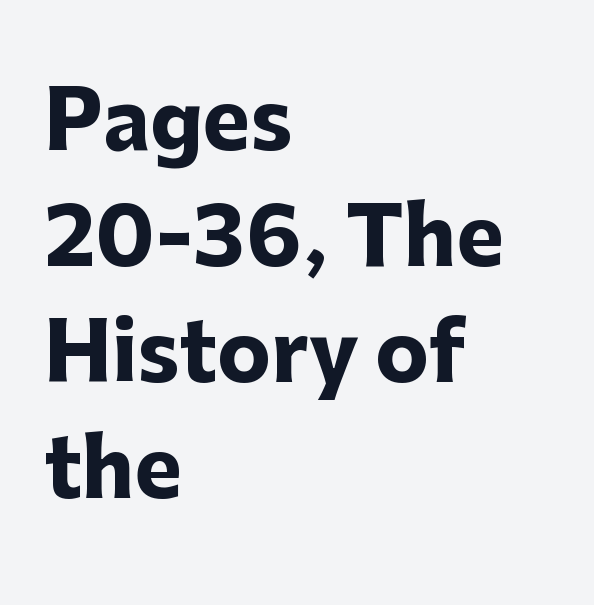
The image shows 80 px heavy sans-serif type, upright; set left-aligned, normal line spacing (1.45x), normal letter spacing, not underlined; low stroke contrast and a medium x-height.
